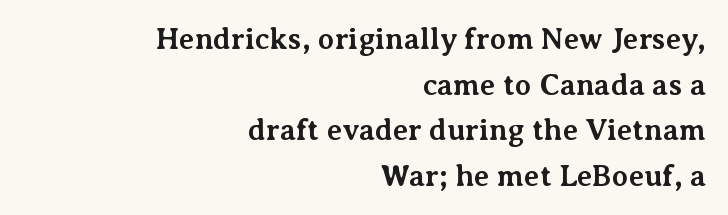
Q: Is the text bold? A: Yes.
Q: Is the text italic (slanted)? A: No, it is upright.
Q: Is the typeface a serif or a sans-serif typeface? A: Serif.
Q: Is the text underlined? A: No.
Q: How is the paragraph aligned? A: Right-aligned.
Q: Is the spacing between letters normal or unusually wide? A: Normal.
Q: Is the spacing between lines tight, normal or loose? A: Normal.
Q: Width (condensed, normal, or wide)? A: Normal.
Q: Stroke contrast? A: Medium.
Q: x-height? A: Medium.
Q: Monospaced? A: No.
